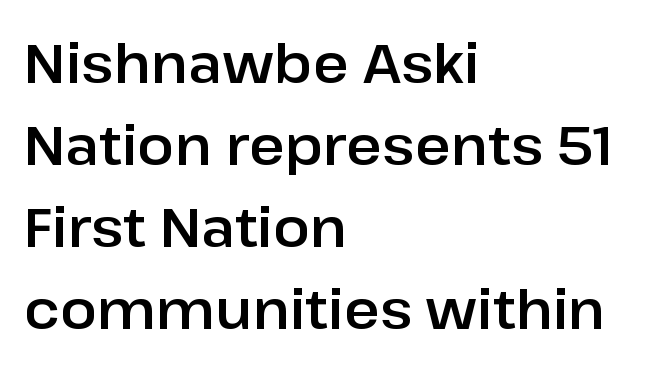
You can tell it's not italic because the verticals are truly vertical. The rows are spaced the way most documents space them. Check where the strokes stop: nothing finishes them off — pure sans. Descender tails drop into unmarked territory.
